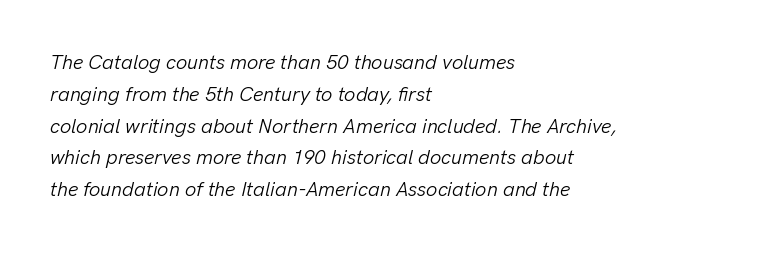
The image shows 20 px text type, italic (leaning right); set left-aligned, normal line spacing (1.59x), normal letter spacing, not underlined.
